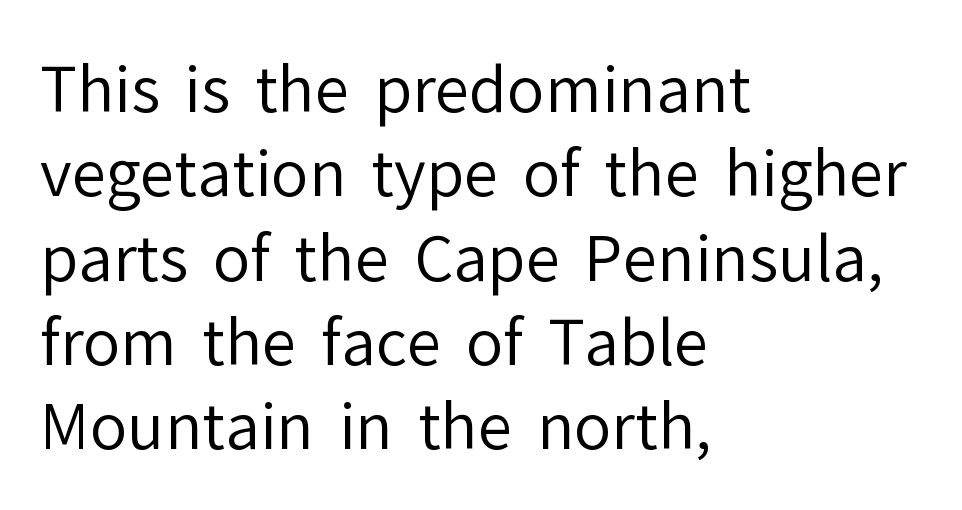
Q: Is the text bold? A: No.
Q: Is the text italic (slanted)? A: No, it is upright.
Q: Is the typeface a serif or a sans-serif typeface? A: Sans-serif.
Q: Is the text underlined? A: No.
Q: How is the paragraph aligned? A: Left-aligned.
Q: Is the spacing between letters normal or unusually wide? A: Normal.
Q: Is the spacing between lines tight, normal or loose? A: Normal.
Q: Width (condensed, normal, or wide)? A: Normal.
Q: Stroke contrast? A: Low.
Q: x-height? A: Medium.
Q: Monospaced? A: No.
